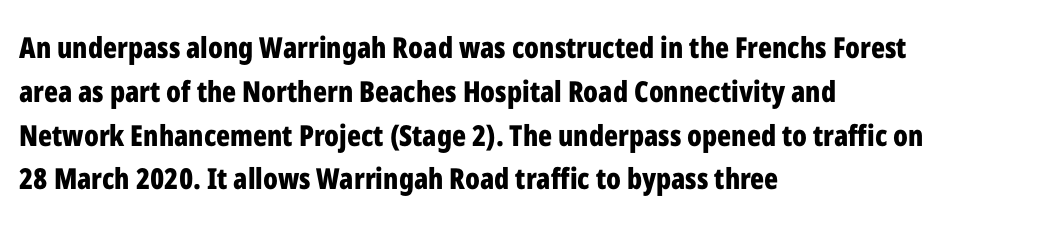
The image shows 29 px bold, condensed sans-serif type, upright; set left-aligned, normal line spacing (1.51x), normal letter spacing, not underlined; low stroke contrast and a medium x-height.
